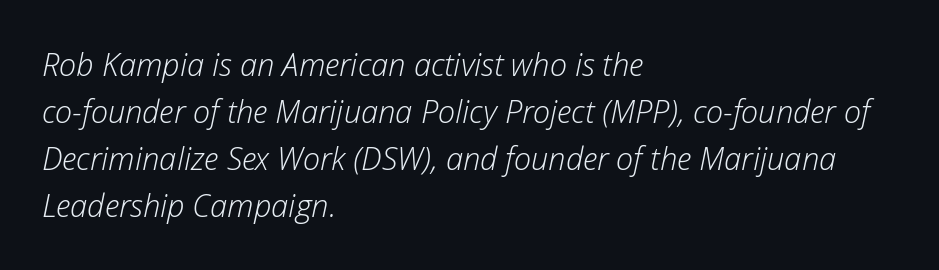
Compared with ordinary roman type, these characters are visibly tilted. Each stroke keeps to a modest, everyday thickness or less. A student would call this left alignment; a typographer would say flush left, rag right. If you measured baseline to baseline, you'd find a middling distance. The letters advance in unequal steps, a hallmark of proportional type. A bare baseline throughout the passage.
